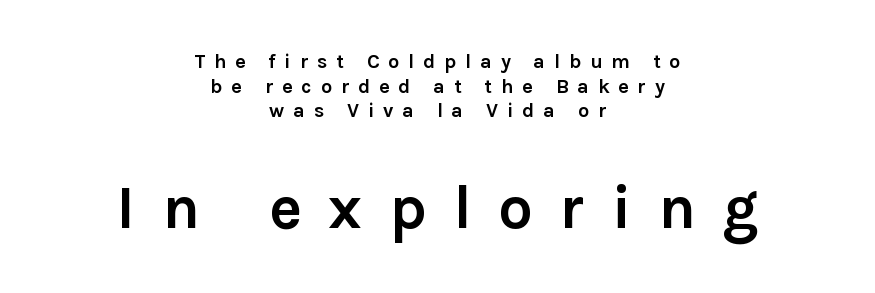
{"serif": "no", "italic": "no", "bold": "yes", "weight": "semibold", "width": "normal", "stroke_contrast": "low", "x_height": "medium", "monospaced": "no", "underline": "no", "align": "center", "line_spacing_ratio": 1.23, "letter_spacing": "wide", "letter_spacing_em": 0.44, "larger_block": "second", "size_ratio": 3.05, "glyph_px": 61}
